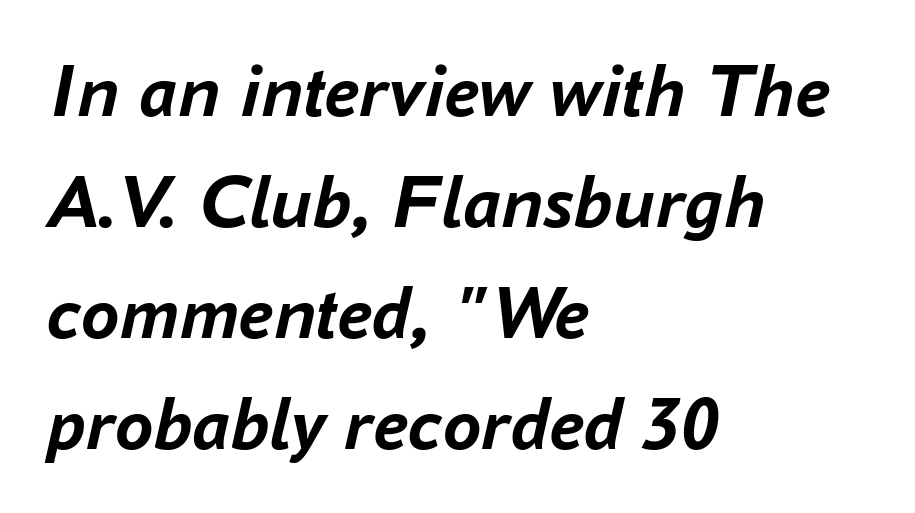
Compared with ordinary roman type, these characters are visibly tilted. Leftover space on each line is placed entirely after the last word. This rendering leaves character spacing at its baseline value. Rows of type keep a routine distance in the vertical direction. Character widths vary here, with narrow letters taking less room than wide ones. This is heavy type, rendered in bold.
